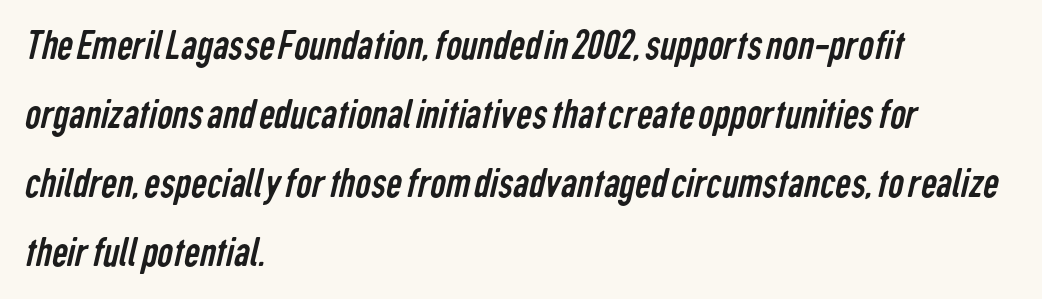
Q: Is the text bold? A: No.
Q: Is the typeface a serif or a sans-serif typeface? A: Sans-serif.
Q: Is the text underlined? A: No.
Q: How is the paragraph aligned? A: Left-aligned.
Q: Is the spacing between letters normal or unusually wide? A: Normal.
Q: Is the spacing between lines tight, normal or loose? A: Normal.
Q: Width (condensed, normal, or wide)? A: Condensed.
Q: Stroke contrast? A: Low.
Q: x-height? A: Medium.
Q: Monospaced? A: No.
